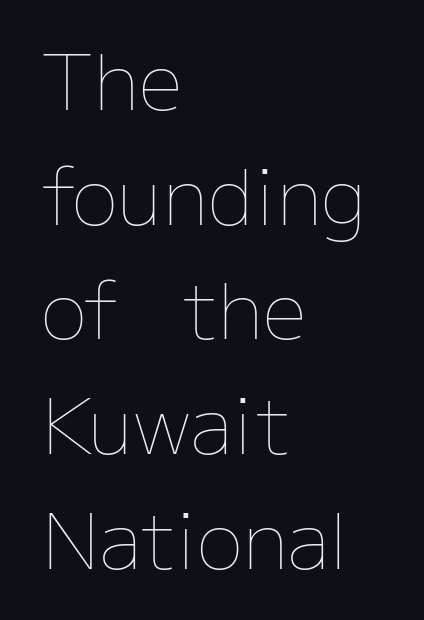
{"italic": "no", "bold": "no", "weight": "thin", "width": "normal", "stroke_contrast": "low", "x_height": "medium", "monospaced": "no", "underline": "no", "align": "left", "line_spacing": "normal", "line_spacing_ratio": 1.47, "letter_spacing": "normal", "letter_spacing_em": 0.0, "glyph_px": 78}
